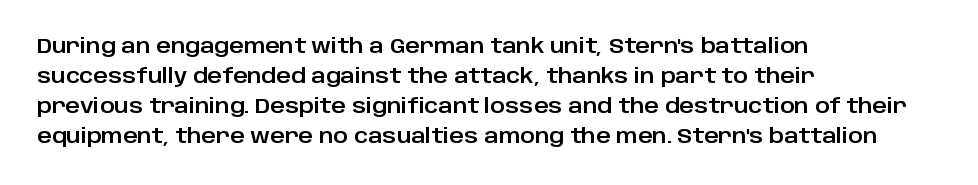
The image shows 20 px text type, upright; set left-aligned, normal line spacing (1.5x), normal letter spacing, not underlined.
